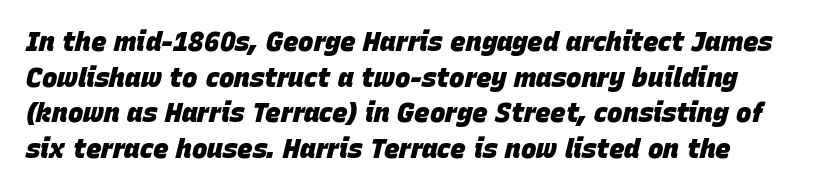
The image shows 26 px bold type, italic (leaning right); set normal line spacing (1.37x), normal letter spacing, not underlined.
